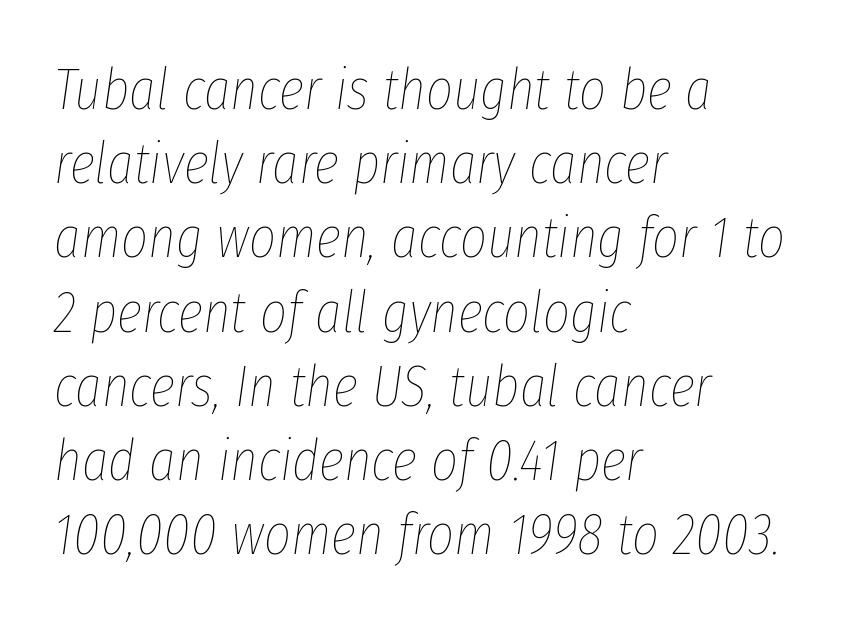
The image shows 58 px thin, condensed type, italic (leaning right); set left-aligned, normal line spacing (1.28x), normal letter spacing, not underlined; low stroke contrast and a medium x-height.
